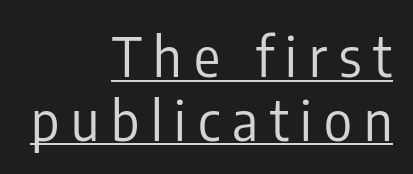
A typesetter would call this heavily tracked-out type. The passage shown is typeset with a sans-serif family. The passage is arranged like a letterhead date or caption credit — flush right. No heavy texture on the line: the type isn't bold. The specimen reads as upright at a glance. Compared with undecorated copy, this sample adds a rule below the words.
